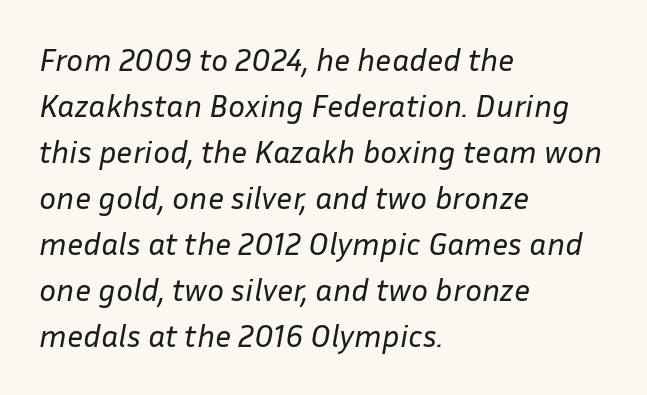
Q: Is the text bold? A: No.
Q: Is the text italic (slanted)? A: Yes, it leans right by about 10 degrees.
Q: Is the text underlined? A: No.
Q: How is the paragraph aligned? A: Left-aligned.
Q: Is the spacing between letters normal or unusually wide? A: Normal.
Q: Is the spacing between lines tight, normal or loose? A: Normal.
Q: Width (condensed, normal, or wide)? A: Normal.
Q: Stroke contrast? A: Low.
Q: x-height? A: Medium.
Q: Monospaced? A: No.
